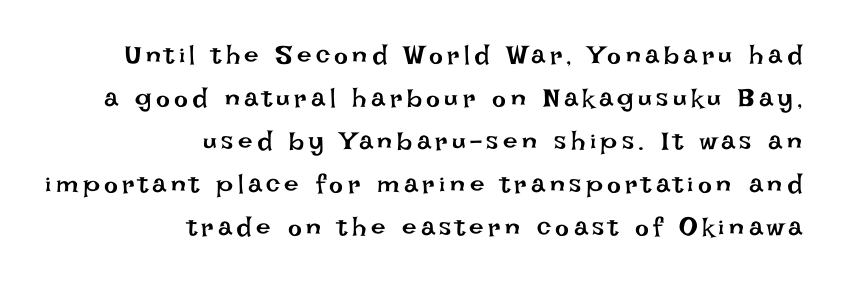
Q: Is the text bold? A: No.
Q: Is the text italic (slanted)? A: No, it is upright.
Q: Is the text underlined? A: No.
Q: How is the paragraph aligned? A: Right-aligned.
Q: Is the spacing between lines tight, normal or loose? A: Normal.
